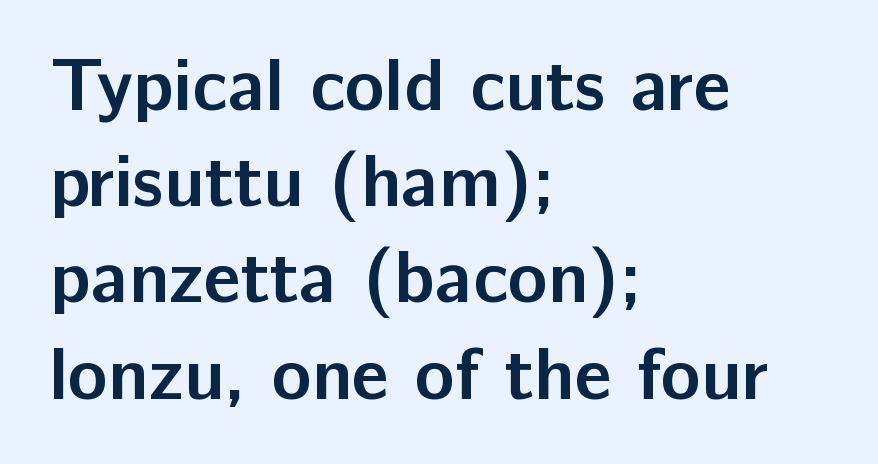
Q: Is the text bold? A: Yes.
Q: Is the text italic (slanted)? A: No, it is upright.
Q: Is the typeface a serif or a sans-serif typeface? A: Sans-serif.
Q: Is the text underlined? A: No.
Q: How is the paragraph aligned? A: Left-aligned.
Q: Is the spacing between letters normal or unusually wide? A: Normal.
Q: Is the spacing between lines tight, normal or loose? A: Normal.
Q: Width (condensed, normal, or wide)? A: Normal.
Q: Stroke contrast? A: Low.
Q: x-height? A: Medium.
Q: Monospaced? A: No.
